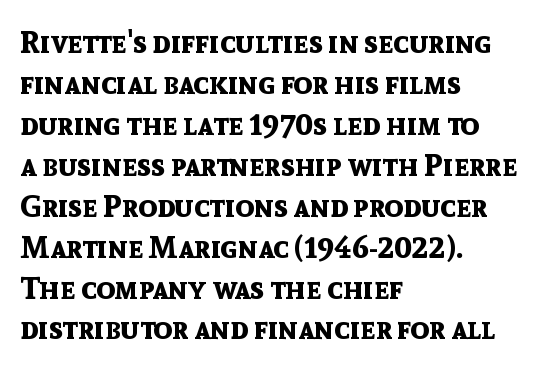
The image shows 31 px bold sans-serif type, upright; set left-aligned, normal line spacing (1.32x), normal letter spacing, not underlined; a medium x-height.
